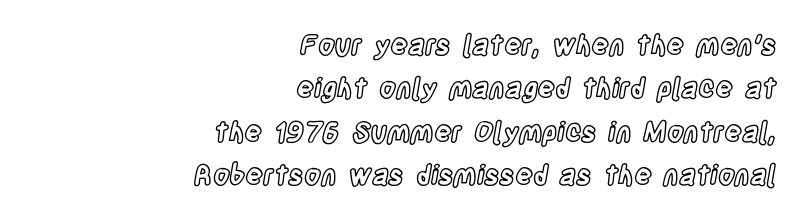
{"underline": "no", "align": "right", "line_spacing": "normal", "line_spacing_ratio": 1.61, "letter_spacing": "normal", "letter_spacing_em": 0.0, "glyph_px": 27}
